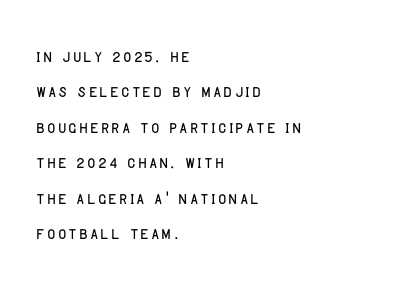
Does the copy run flush right? No — it runs flush left. Each new line begins a customary step beneath the previous one. These lines were composed using upright roman letters. The glyphs are unaccompanied by any horizontal stroke below them.
